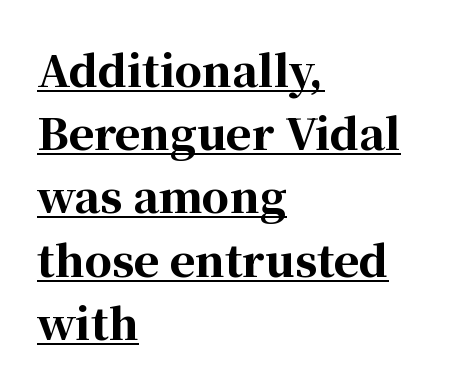
Q: Is the text bold? A: Yes.
Q: Is the text italic (slanted)? A: No, it is upright.
Q: Is the typeface a serif or a sans-serif typeface? A: Serif.
Q: Is the text underlined? A: Yes.
Q: How is the paragraph aligned? A: Left-aligned.
Q: Is the spacing between letters normal or unusually wide? A: Normal.
Q: Is the spacing between lines tight, normal or loose? A: Normal.
Q: Width (condensed, normal, or wide)? A: Normal.
Q: Stroke contrast? A: High.
Q: x-height? A: Medium.
Q: Monospaced? A: No.
